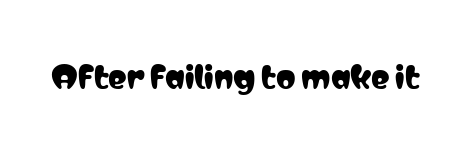
Q: Is the text italic (slanted)? A: No, it is upright.
Q: Is the typeface a serif or a sans-serif typeface? A: Sans-serif.
Q: Is the text underlined? A: No.
Q: Is the spacing between letters normal or unusually wide? A: Normal.
Q: Width (condensed, normal, or wide)? A: Condensed.
Q: Stroke contrast? A: Low.
Q: x-height? A: Medium.
Q: Monospaced? A: No.
